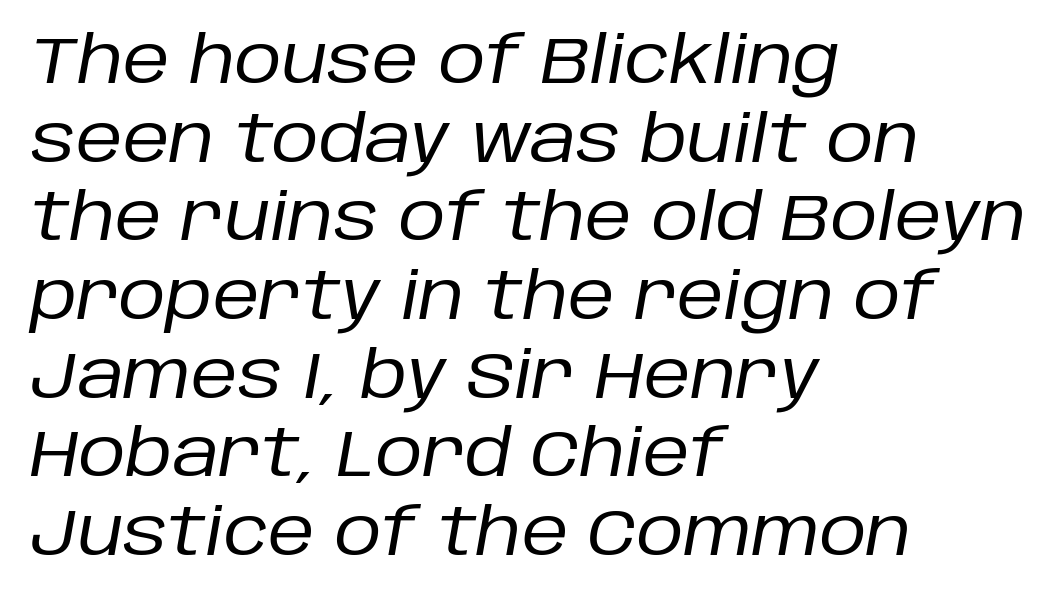
The image shows 65 px regular-weight type, italic (leaning right); set left-aligned, line spacing 1.21x, normal letter spacing, not underlined; low stroke contrast and a large x-height.
